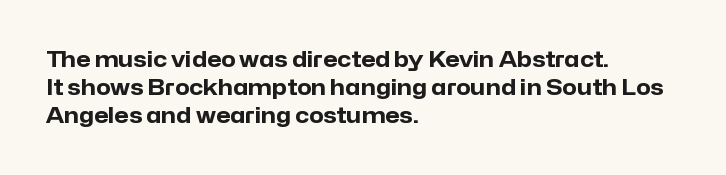
The image shows 21 px bold type, upright; set left-aligned, normal line spacing (1.34x), normal letter spacing, not underlined.
